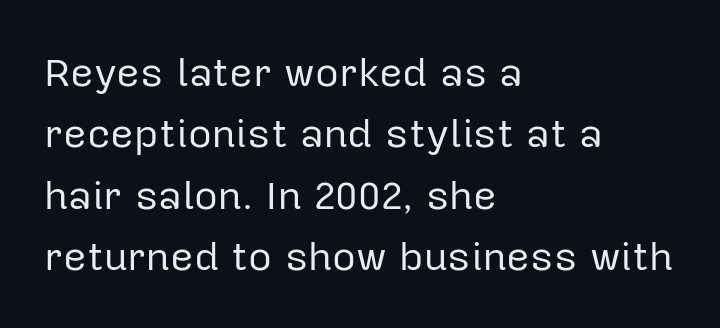
Here the designer chose a conventional face with non-uniform glyph widths. Nope, no serifs anywhere on these letters. The string is rendered with underlining switched off. The letters look calm and open, with moderate or lighter stems.
